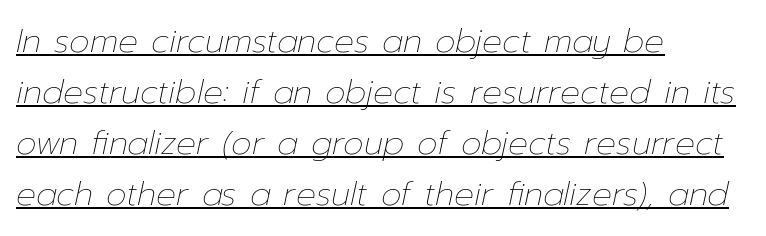
The image shows 33 px thin type, italic (leaning right); set left-aligned, normal line spacing (1.55x), normal letter spacing, underlined; low stroke contrast and a medium x-height.
